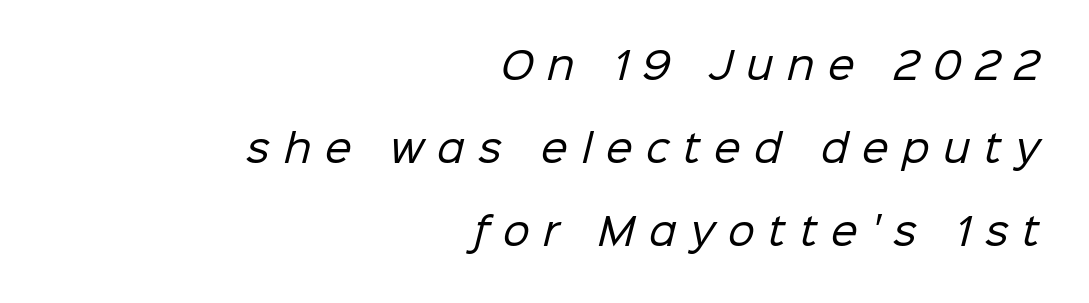
The image shows 38 px regular-weight sans-serif type; set right-aligned, loose line spacing (2.18x), unusually wide letter spacing (+0.36 em), not underlined; low stroke contrast and a medium x-height.
